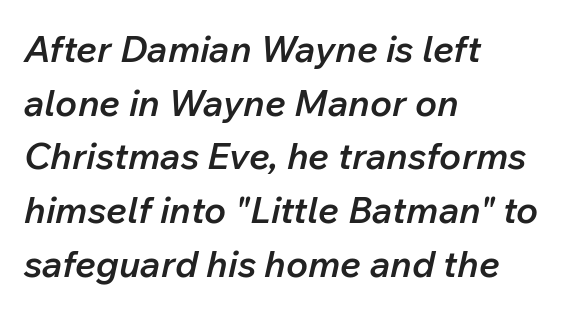
The image shows 37 px semibold type, italic (leaning right); set left-aligned, normal line spacing (1.45x), normal letter spacing, not underlined; low stroke contrast and a medium x-height.
